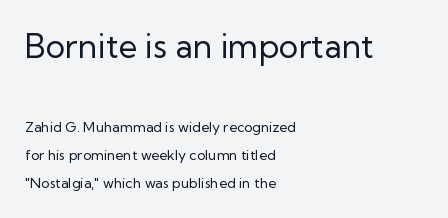
The image shows 33 px regular-weight sans-serif type, upright; set left-aligned, loose line spacing (2.01x), normal letter spacing, not underlined; the first (top) block is 2.36x larger; low stroke contrast and a medium x-height.
